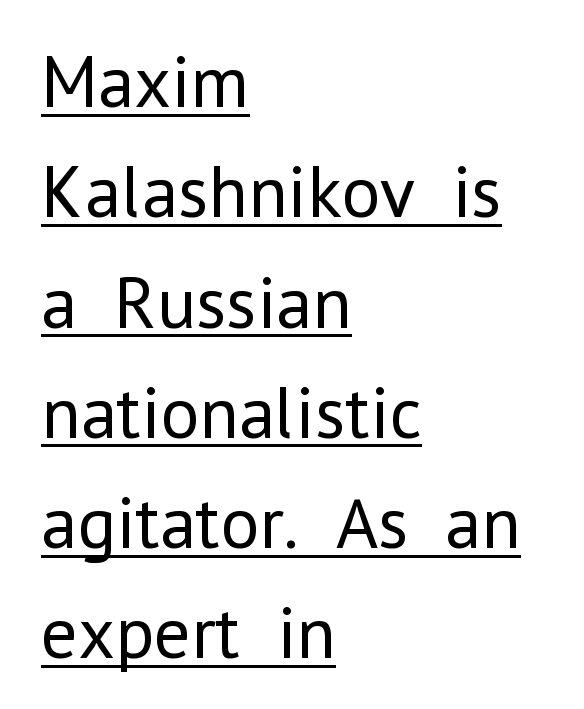
{"serif": "no", "italic": "no", "bold": "no", "weight": "regular", "width": "normal", "stroke_contrast": "low", "x_height": "medium", "monospaced": "no", "underline": "yes", "align": "left", "line_spacing": "normal", "line_spacing_ratio": 1.49, "letter_spacing": "normal", "letter_spacing_em": 0.0, "glyph_px": 74}
